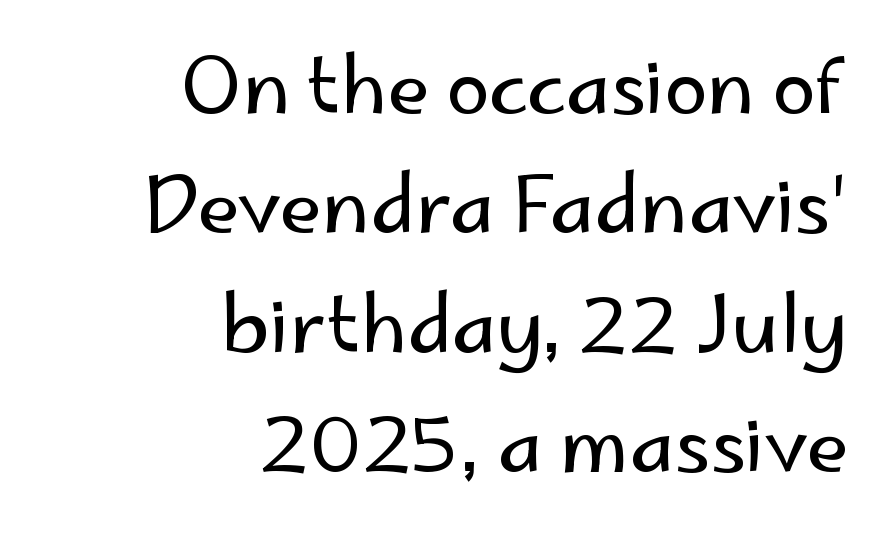
Q: Is the text bold? A: No.
Q: Is the text italic (slanted)? A: No, it is upright.
Q: Is the typeface a serif or a sans-serif typeface? A: Sans-serif.
Q: Is the text underlined? A: No.
Q: How is the paragraph aligned? A: Right-aligned.
Q: Is the spacing between letters normal or unusually wide? A: Normal.
Q: Is the spacing between lines tight, normal or loose? A: Normal.
Q: Width (condensed, normal, or wide)? A: Normal.
Q: Stroke contrast? A: Low.
Q: x-height? A: Small.
Q: Monospaced? A: No.
